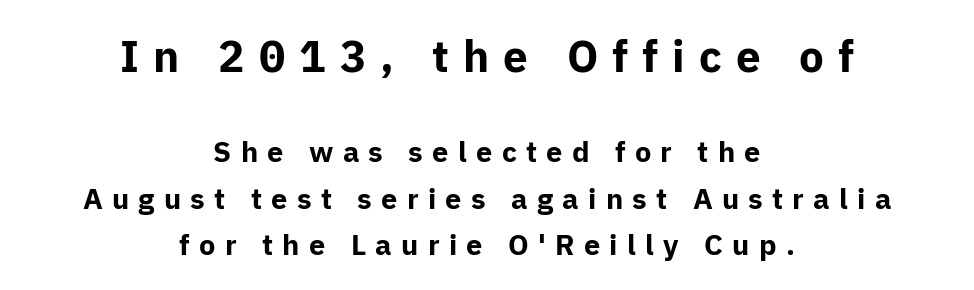
Q: Is the text bold? A: Yes.
Q: Is the text italic (slanted)? A: No, it is upright.
Q: Is the typeface a serif or a sans-serif typeface? A: Sans-serif.
Q: Is the text underlined? A: No.
Q: How is the paragraph aligned? A: Centered.
Q: Is the spacing between letters normal or unusually wide? A: Unusually wide.
Q: Is the spacing between lines tight, normal or loose? A: Normal.
Q: Which block of text is set in a larger size, the first (top) or the second (bottom)? A: The first (top) one.
Q: Width (condensed, normal, or wide)? A: Normal.
Q: Stroke contrast? A: Low.
Q: x-height? A: Medium.
Q: Monospaced? A: No.
